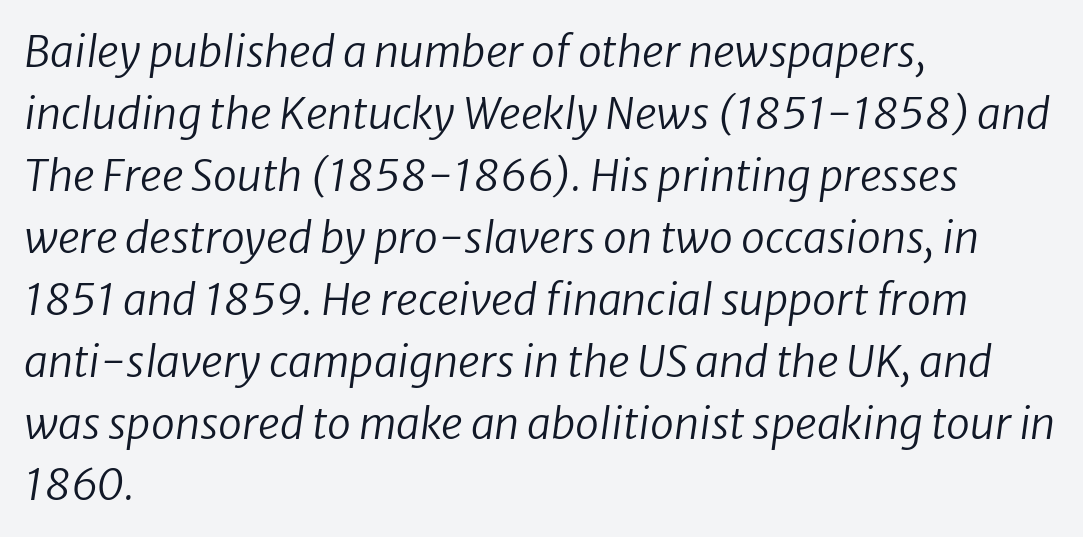
Q: Is the text bold? A: No.
Q: Is the typeface a serif or a sans-serif typeface? A: Sans-serif.
Q: Is the text underlined? A: No.
Q: How is the paragraph aligned? A: Left-aligned.
Q: Is the spacing between letters normal or unusually wide? A: Normal.
Q: Is the spacing between lines tight, normal or loose? A: Normal.
Q: Width (condensed, normal, or wide)? A: Normal.
Q: Stroke contrast? A: Low.
Q: x-height? A: Medium.
Q: Monospaced? A: No.
